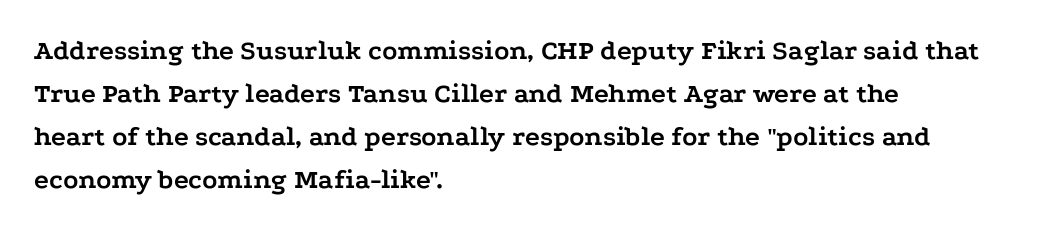
{"serif": "yes", "italic": "no", "bold": "yes", "weight": "semibold", "width": "wide", "stroke_contrast": "low", "x_height": "medium", "monospaced": "no", "underline": "no", "align": "left", "line_spacing": "normal", "line_spacing_ratio": 1.53, "letter_spacing": "normal", "letter_spacing_em": 0.0, "glyph_px": 28}
